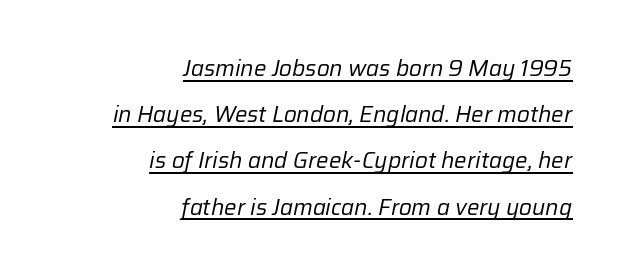
The image shows 22 px text type, italic (leaning right); set right-aligned, loose line spacing (2.1x), normal letter spacing, underlined.
